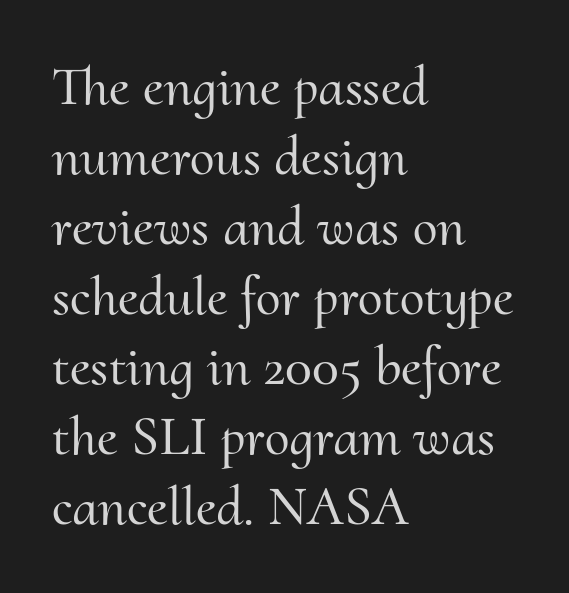
Q: Is the text italic (slanted)? A: No, it is upright.
Q: Is the typeface a serif or a sans-serif typeface? A: Serif.
Q: Is the text underlined? A: No.
Q: How is the paragraph aligned? A: Left-aligned.
Q: Is the spacing between letters normal or unusually wide? A: Normal.
Q: Is the spacing between lines tight, normal or loose? A: Normal.
Q: Width (condensed, normal, or wide)? A: Normal.
Q: Stroke contrast? A: Medium.
Q: x-height? A: Small.
Q: Monospaced? A: No.
